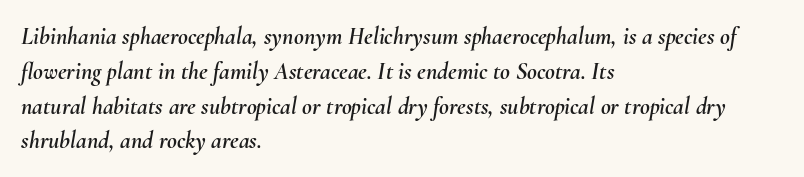
Interline gaps are of average width in this sample. Bare-footed words on every line. Letter spacing: default. A student would call this left alignment; a typographer would say flush left, rag right. The face used here has a pronounced slope to its letters.
